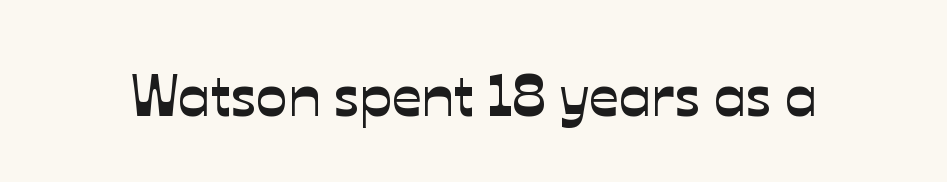
You could not count columns in this text — the font is proportionally spaced. The text was rendered using a sans face with plain stroke endings. Only glyphs here, with clear space below each row. This sample uses plain, unmodified letter spacing.
